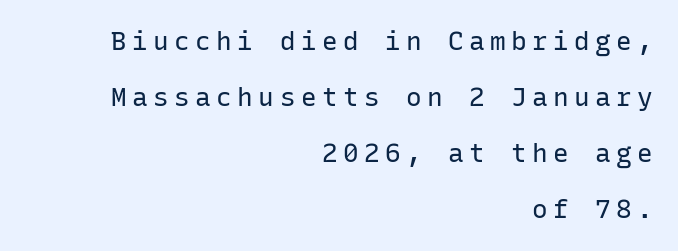
The image shows 26 px text type, upright; set right-aligned, loose line spacing (2.16x), unusually wide letter spacing (+0.21 em), not underlined.
